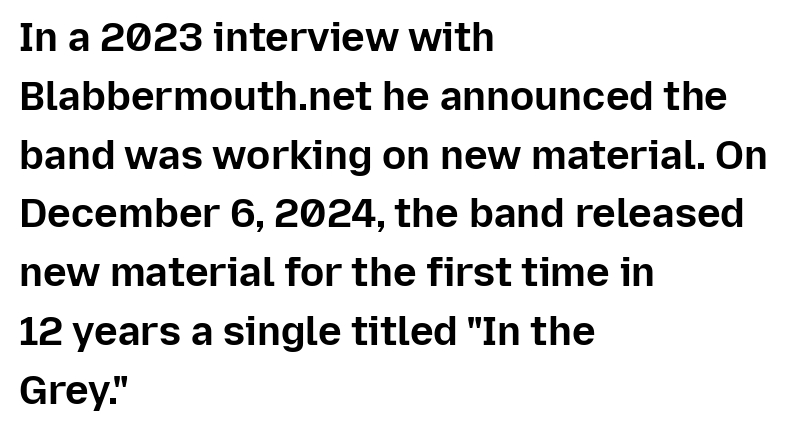
The face used here is proportionally spaced, like ordinary book or web type. The passage shown is emphatically bold. Decoration check: the copy has no underline. Stroke terminals: plain, sans-serif.
